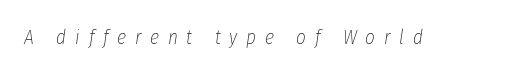
Between one letter and the next there's a generous, obvious gap. The words here are not underlined. Stems and bowls with no extra thickness — not bold. Quick note: italic.
